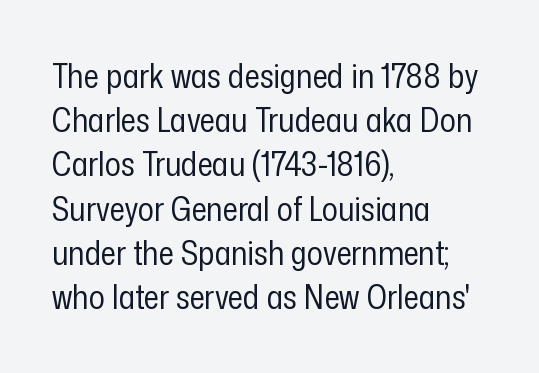
Q: Is the text bold? A: No.
Q: Is the text italic (slanted)? A: No, it is upright.
Q: Is the typeface a serif or a sans-serif typeface? A: Sans-serif.
Q: Is the text underlined? A: No.
Q: How is the paragraph aligned? A: Left-aligned.
Q: Is the spacing between letters normal or unusually wide? A: Normal.
Q: Is the spacing between lines tight, normal or loose? A: Normal.
Q: Width (condensed, normal, or wide)? A: Condensed.
Q: Stroke contrast? A: Low.
Q: x-height? A: Medium.
Q: Monospaced? A: No.
